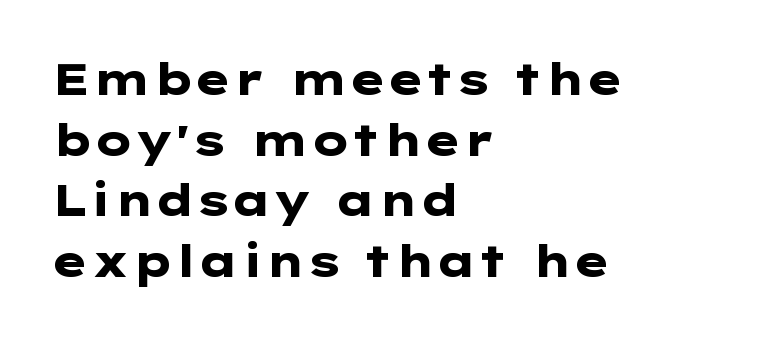
Q: Is the text bold? A: Yes.
Q: Is the text italic (slanted)? A: No, it is upright.
Q: Is the typeface a serif or a sans-serif typeface? A: Sans-serif.
Q: Is the text underlined? A: No.
Q: How is the paragraph aligned? A: Left-aligned.
Q: Is the spacing between letters normal or unusually wide? A: Normal.
Q: Is the spacing between lines tight, normal or loose? A: Normal.
Q: Width (condensed, normal, or wide)? A: Wide.
Q: Stroke contrast? A: Low.
Q: x-height? A: Medium.
